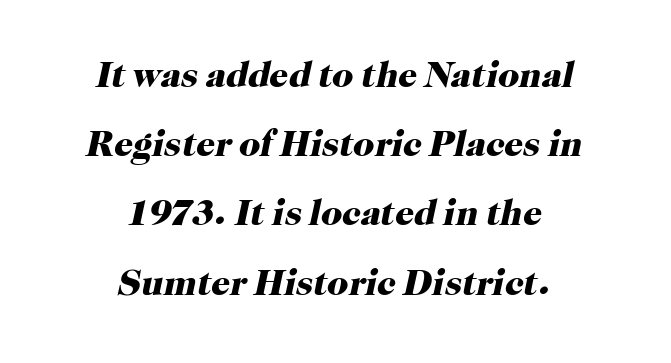
The image shows 37 px heavy serif type, italic (leaning right); set centered, line spacing 1.87x, normal letter spacing, not underlined; high stroke contrast and a medium x-height.
